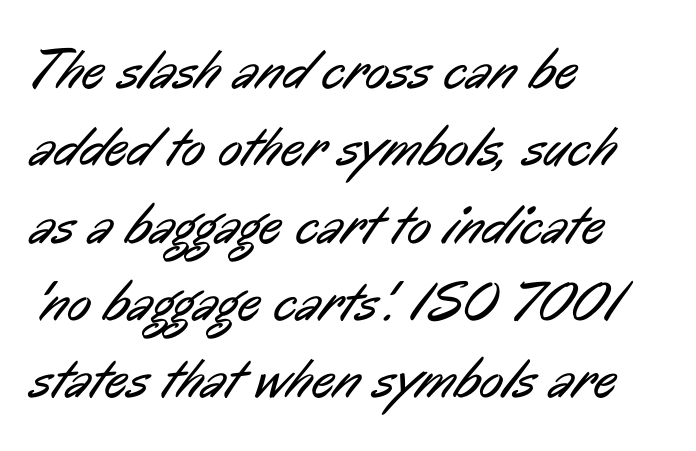
The image shows 56 px regular-weight, condensed sans-serif type; set left-aligned, normal line spacing (1.38x), normal letter spacing, not underlined; low stroke contrast and a medium x-height.
